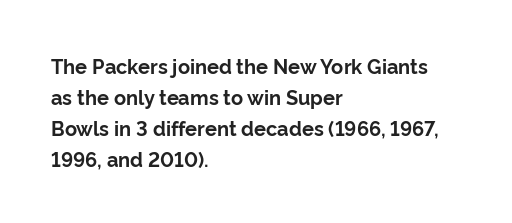
The image shows 20 px bold type, upright; set left-aligned, normal line spacing (1.55x), normal letter spacing, not underlined.
